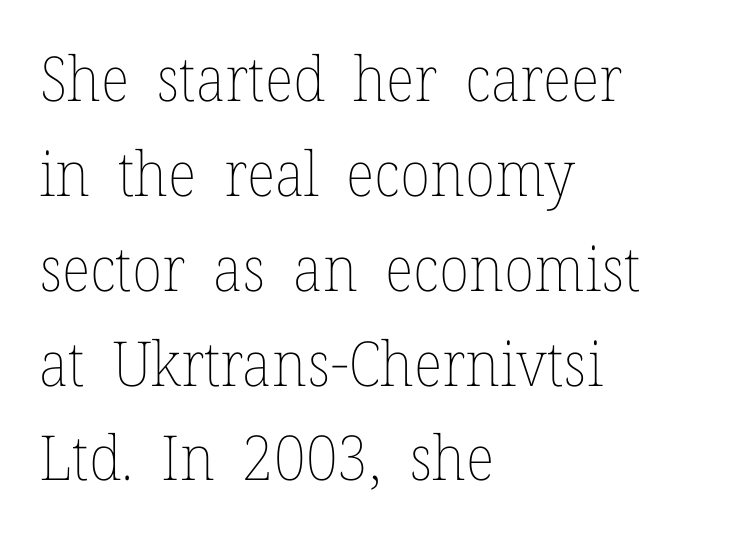
{"italic": "no", "bold": "no", "weight": "thin", "width": "normal", "stroke_contrast": "low", "x_height": "medium", "monospaced": "no", "underline": "no", "align": "left", "line_spacing": "normal", "line_spacing_ratio": 1.53, "letter_spacing": "normal", "letter_spacing_em": 0.0, "glyph_px": 62}
